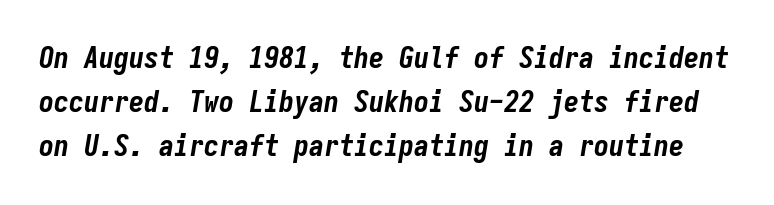
Q: Is the text bold? A: Yes.
Q: Is the text italic (slanted)? A: Yes, it leans right by about 9 degrees.
Q: Is the text underlined? A: No.
Q: Is the spacing between letters normal or unusually wide? A: Normal.
Q: Is the spacing between lines tight, normal or loose? A: Normal.
Q: Width (condensed, normal, or wide)? A: Condensed.
Q: Stroke contrast? A: Low.
Q: x-height? A: Medium.
Q: Monospaced? A: Yes.
